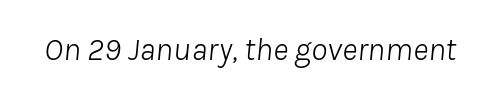
The image shows 33 px light type, italic (leaning right); set normal letter spacing, not underlined; low stroke contrast and a medium x-height.
